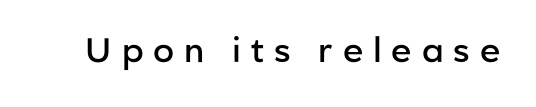
{"serif": "no", "italic": "no", "bold": "semi", "weight": "semibold", "width": "normal", "stroke_contrast": "low", "x_height": "medium", "monospaced": "no", "underline": "no", "letter_spacing": "wide", "letter_spacing_em": 0.29, "glyph_px": 34}
